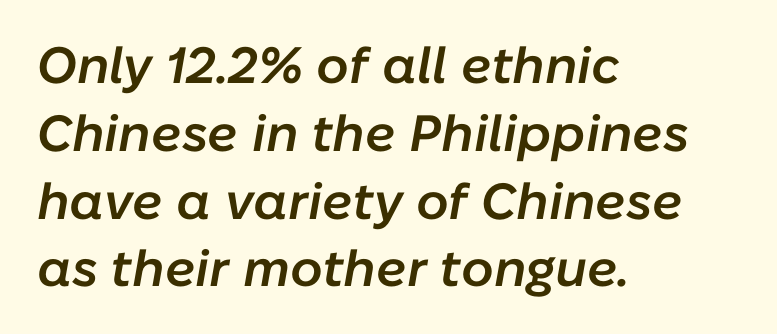
Q: Is the text bold? A: Semi-bold.
Q: Is the text italic (slanted)? A: Yes, it leans right by about 10 degrees.
Q: Is the text underlined? A: No.
Q: How is the paragraph aligned? A: Left-aligned.
Q: Is the spacing between letters normal or unusually wide? A: Normal.
Q: Is the spacing between lines tight, normal or loose? A: Normal.
Q: Width (condensed, normal, or wide)? A: Normal.
Q: Stroke contrast? A: Low.
Q: x-height? A: Medium.
Q: Monospaced? A: No.
